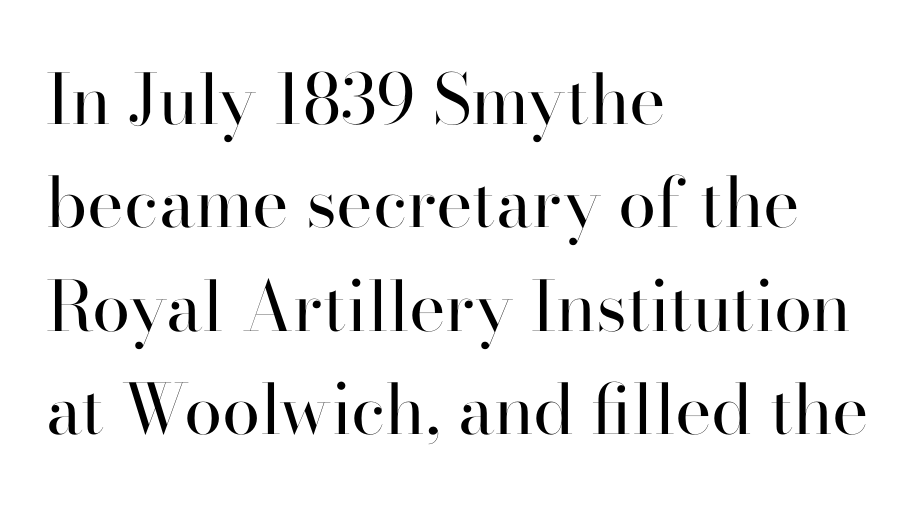
{"serif": "yes", "italic": "no", "bold": "no", "weight": "regular", "width": "normal", "stroke_contrast": "high", "x_height": "small", "monospaced": "no", "underline": "no", "align": "left", "line_spacing": "normal", "line_spacing_ratio": 1.5, "letter_spacing": "normal", "letter_spacing_em": 0.0, "glyph_px": 69}
